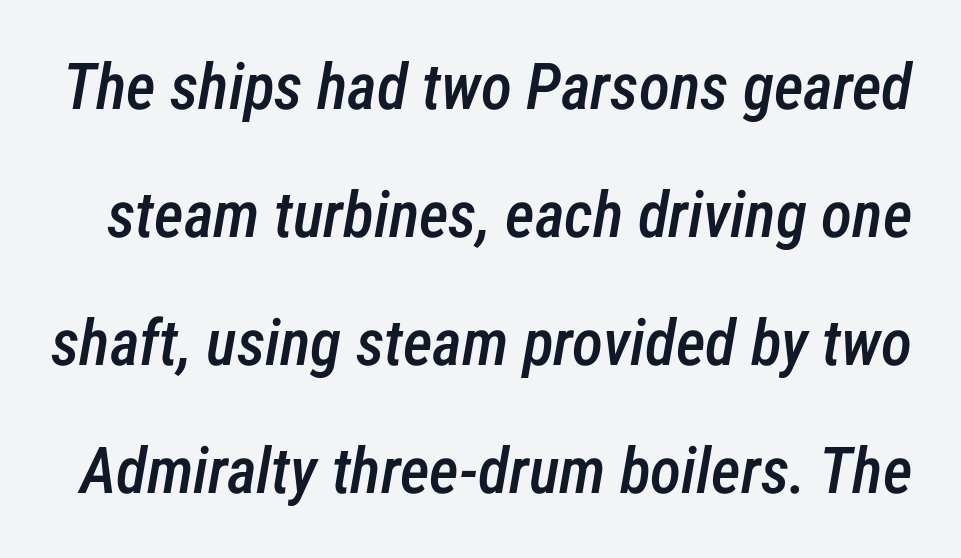
{"italic": "yes", "lean": "right", "slant_degrees": 12, "bold": "semi", "weight": "semibold", "width": "condensed", "stroke_contrast": "low", "x_height": "medium", "monospaced": "no", "underline": "no", "line_spacing": "loose", "line_spacing_ratio": 2.0, "letter_spacing": "normal", "letter_spacing_em": 0.0, "glyph_px": 64}
